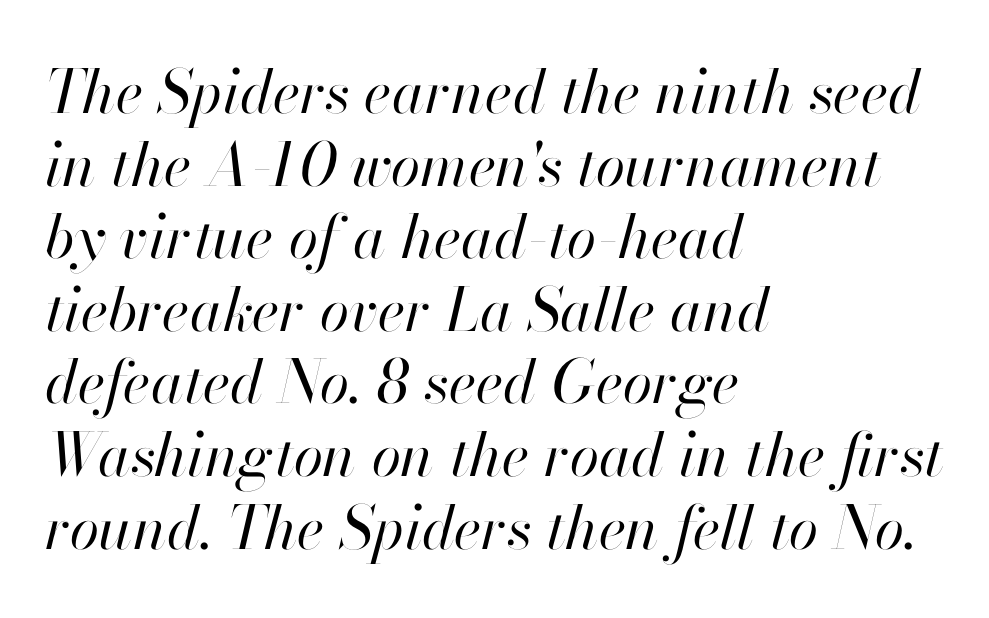
Typeset ragged right — the left edge is the straight one. The strokes are not fattened; the text isn't bold. This sample uses plain, unmodified letter spacing. These lines are rendered in a variable-pitch font. The glyphs look as if they've been sheared to an angle.
